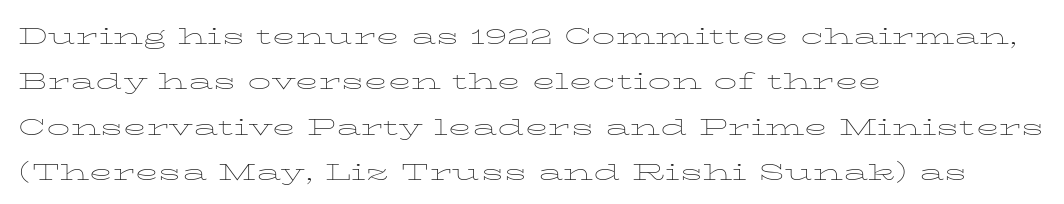
{"italic": "no", "bold": "no", "weight": "thin", "width": "wide", "stroke_contrast": "low", "x_height": "medium", "monospaced": "no", "underline": "no", "align": "left", "line_spacing": "normal", "line_spacing_ratio": 1.46, "letter_spacing": "normal", "letter_spacing_em": 0.0, "glyph_px": 31}
